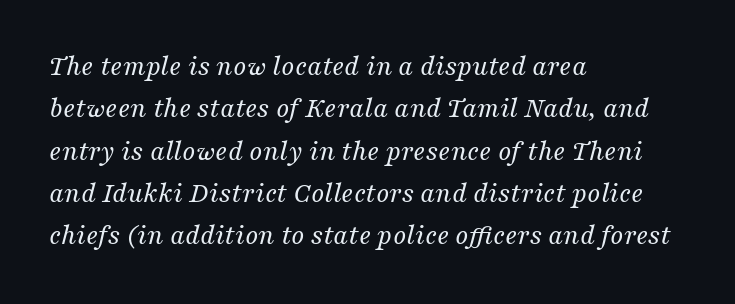
Type style note: has serifs. Weight class: somewhere from thin through regular. This sample has the flowing, uneven cadence of proportional lettering. The space directly below the letters is spotless. The lines in this sample share a left origin and differ only in where they stop.
